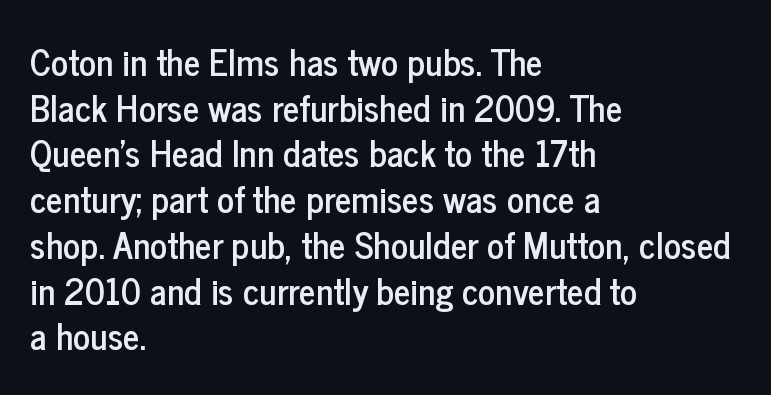
{"serif": "no", "italic": "no", "width": "condensed", "stroke_contrast": "low", "x_height": "medium", "monospaced": "no", "underline": "no", "align": "left", "line_spacing": "normal", "line_spacing_ratio": 1.27, "letter_spacing": "normal", "letter_spacing_em": 0.0, "glyph_px": 36}
